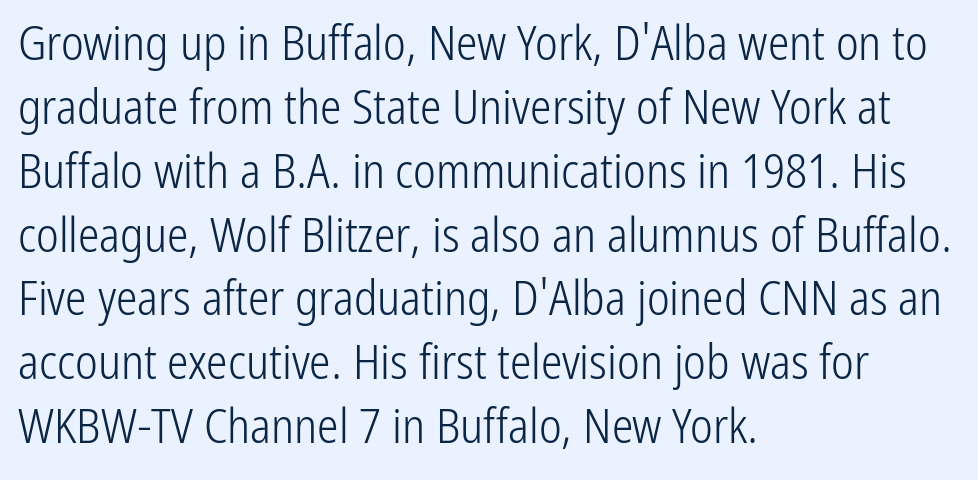
{"serif": "no", "italic": "no", "bold": "no", "weight": "light", "width": "condensed", "stroke_contrast": "low", "x_height": "medium", "monospaced": "no", "underline": "no", "align": "left", "line_spacing": "normal", "line_spacing_ratio": 1.33, "letter_spacing": "normal", "letter_spacing_em": 0.0, "glyph_px": 48}
